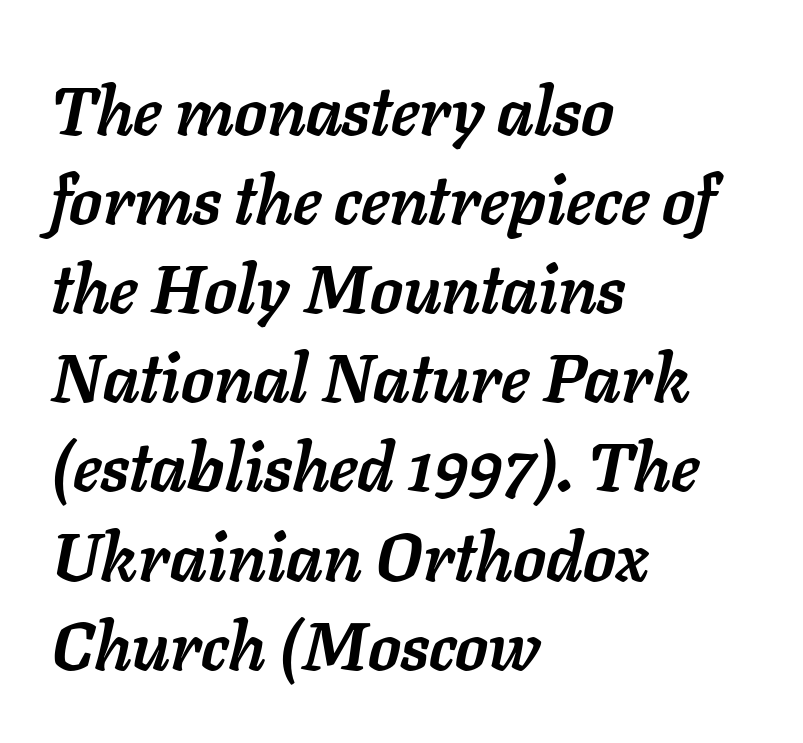
The rag falls on the right side of this text block. Do the characters align in a grid? No, the font is proportional. The axis of the letterforms is tilted away from vertical. What's the leading like? Ordinary, nothing unusual. The letters are bold, with thick, heavy strokes. Does extra space separate the letters? No, they use regular spacing.
